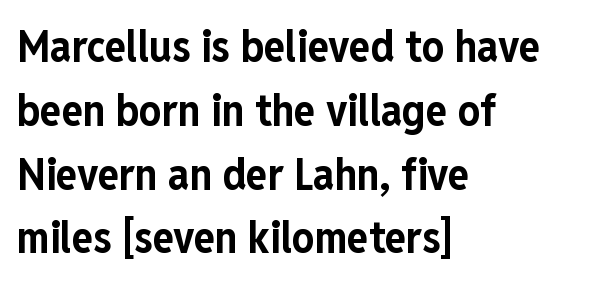
The passage shown is typed in a proportional face where columns would drift. The paragraph shown leans on its left margin. This is the regular roman posture of the typeface. The block of text has a typical density, with ordinary space between rows. The tracking reads as untouched default to a designer's eye.
